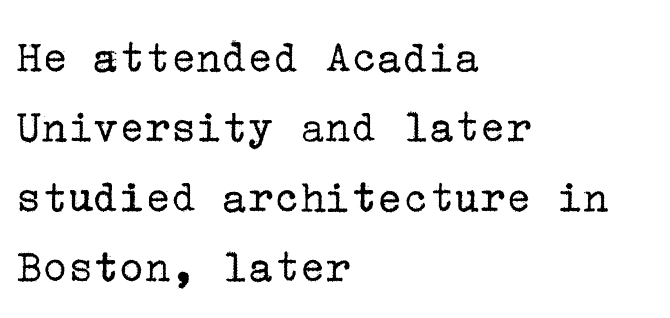
These lines stack with their left ends in a neat column. Is there any slant? The stems are plumb. The type is set solid horizontally, with unmodified tracking. The string is rendered with underlining switched off. This rendering employs a face with finishing strokes, i.e., a serif.
